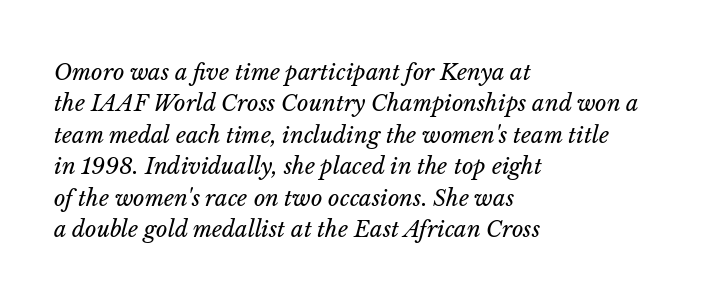
{"italic": "yes", "lean": "right", "slant_degrees": 14, "bold": "no", "underline": "no", "align": "left", "line_spacing": "normal", "line_spacing_ratio": 1.43, "letter_spacing": "normal", "letter_spacing_em": 0.0, "glyph_px": 22}
